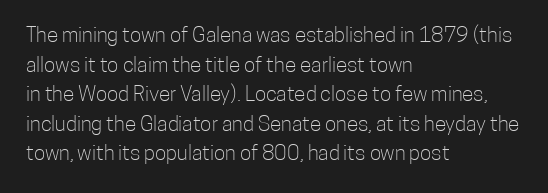
The image shows 21 px text type, upright; set left-aligned, normal line spacing (1.41x), normal letter spacing, not underlined.
